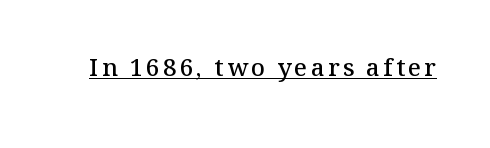
Q: Is the text bold? A: Semi-bold.
Q: Is the text italic (slanted)? A: No, it is upright.
Q: Is the text underlined? A: Yes.
